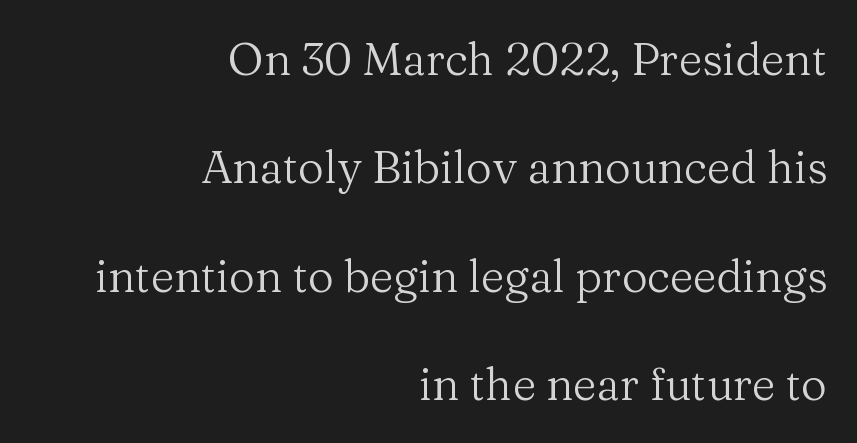
Q: Is the text bold? A: No.
Q: Is the text italic (slanted)? A: No, it is upright.
Q: Is the typeface a serif or a sans-serif typeface? A: Serif.
Q: Is the text underlined? A: No.
Q: How is the paragraph aligned? A: Right-aligned.
Q: Is the spacing between letters normal or unusually wide? A: Normal.
Q: Is the spacing between lines tight, normal or loose? A: Loose.
Q: Width (condensed, normal, or wide)? A: Normal.
Q: Stroke contrast? A: Medium.
Q: x-height? A: Medium.
Q: Monospaced? A: No.
